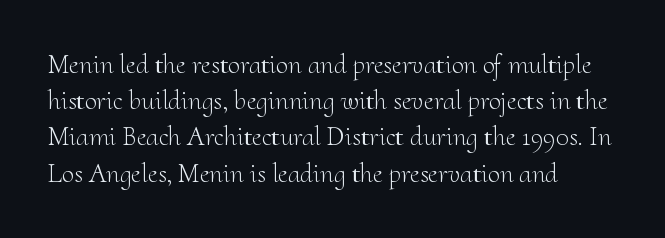
Q: Is the text bold? A: No.
Q: Is the text italic (slanted)? A: No, it is upright.
Q: Is the text underlined? A: No.
Q: How is the paragraph aligned? A: Left-aligned.
Q: Is the spacing between letters normal or unusually wide? A: Normal.
Q: Is the spacing between lines tight, normal or loose? A: Normal.
